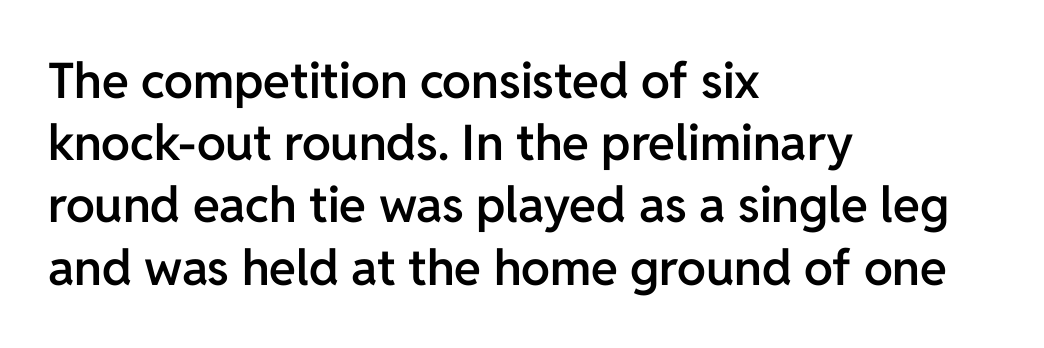
The image shows 49 px semibold sans-serif type, upright; set left-aligned, normal line spacing (1.27x), normal letter spacing, not underlined; low stroke contrast and a medium x-height.
